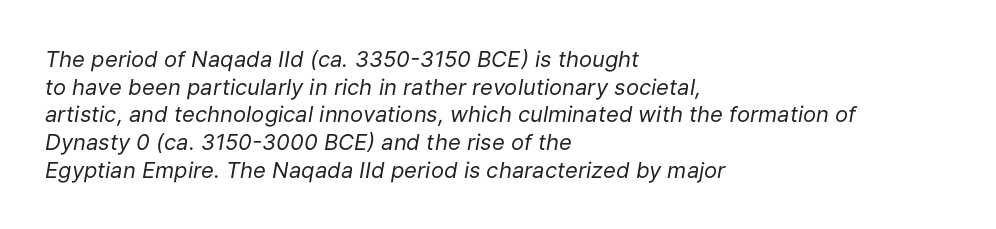
The image shows 22 px text type, italic (leaning right); set left-aligned, normal line spacing (1.26x), normal letter spacing, not underlined.
